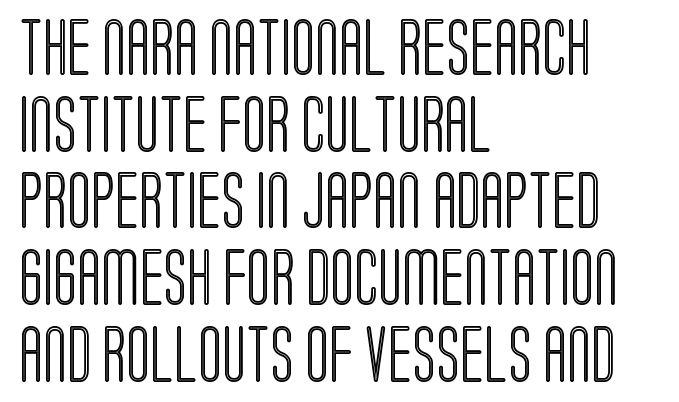
Clear beneath every line of the passage. The line texture is even and compact thanks to regular tracking. Is this a fixed-width face? No — the glyphs have proportional, varying widths. The passage shown stacks its lines at a standard gap. The setting favours the left margin, as ordinary paragraphs usually do.
